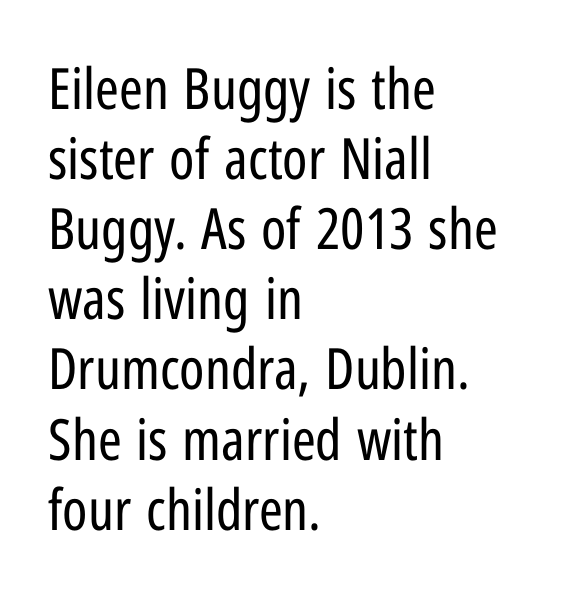
Letter spacing: default. The space directly below the letters is spotless. Line starts are locked; line ends wander. This sample uses a sans-serif face. Weight: not bold — regular or lighter.
